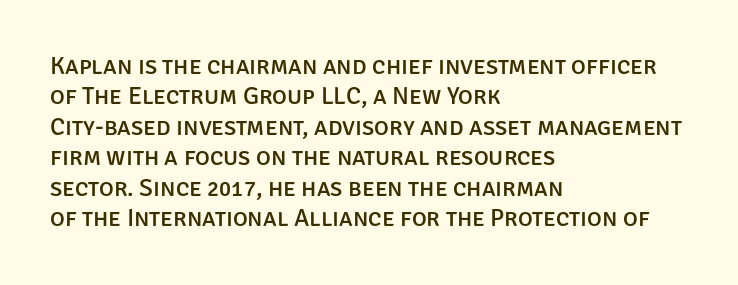
{"italic": "no", "underline": "no", "align": "left", "line_spacing_ratio": 1.22, "letter_spacing": "normal", "letter_spacing_em": 0.0, "glyph_px": 25}
